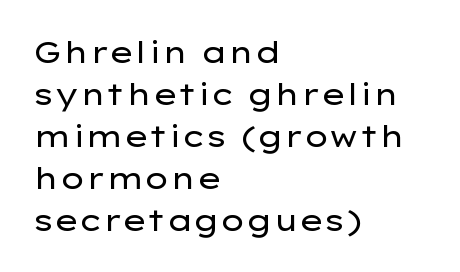
{"serif": "no", "italic": "no", "bold": "no", "weight": "regular", "width": "wide", "stroke_contrast": "low", "x_height": "medium", "monospaced": "no", "underline": "no", "align": "left", "line_spacing": "normal", "line_spacing_ratio": 1.4, "letter_spacing": "normal", "letter_spacing_em": 0.0, "glyph_px": 30}
